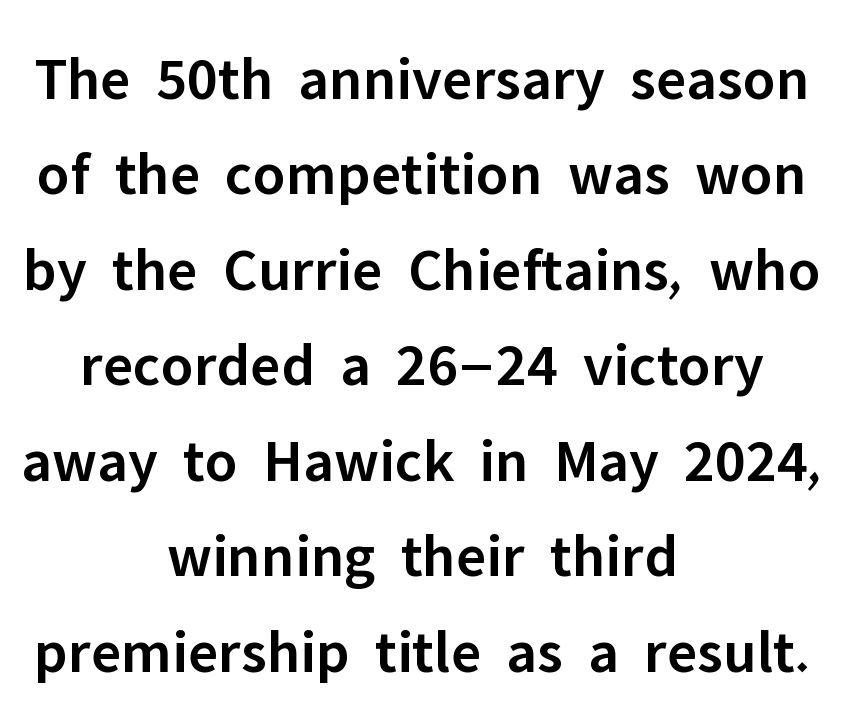
The rendering shows plain stroke endings on the letterforms — a sans-serif design. Varying glyph widths throughout — classic text-font behaviour. Typeset on center — no edge is straight. Default kerning and tracking; the words read as compact shapes.
